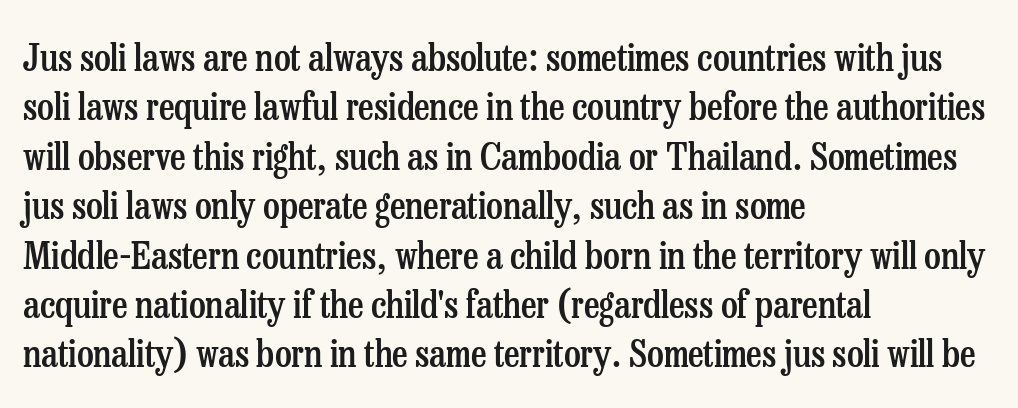
The vertical gap from one line to the next is medium. These lines keep a tight, regular rhythm from letter to letter. Letterform terminals end in serifs throughout the passage. Note the varied advance widths — an 'i' is clearly narrower than an 'm'. The strokes are fattened partway — semibold, not bold. The lettering stays uniformly vertical, giving the passage a roman look.
